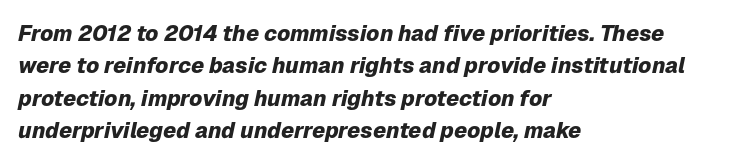
Q: Is the text bold? A: Yes.
Q: Is the text italic (slanted)? A: Yes, it leans right by about 12 degrees.
Q: Is the text underlined? A: No.
Q: How is the paragraph aligned? A: Left-aligned.
Q: Is the spacing between letters normal or unusually wide? A: Normal.
Q: Is the spacing between lines tight, normal or loose? A: Normal.
